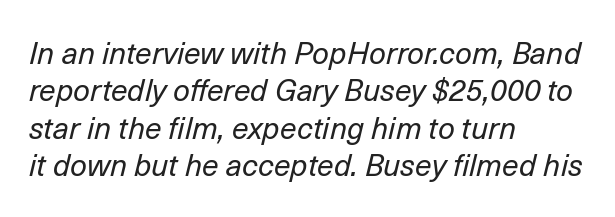
Rendered with sloped, italic letterforms. Does the copy run flush right? No — it runs flush left. Short note: letters normally spaced. Think of a printed novel: that variable character pitch is what you see here. The baseline area is clear. Is the stroke heavy? The answer is a plain regular-or-lighter.
